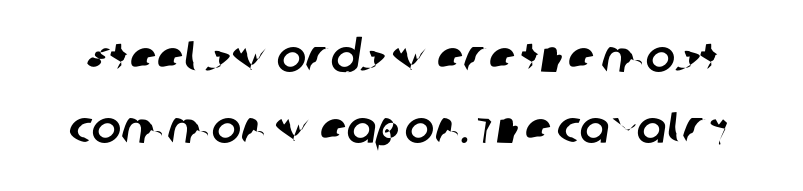
Q: Is the typeface a serif or a sans-serif typeface? A: Sans-serif.
Q: Is the text underlined? A: No.
Q: Is the spacing between letters normal or unusually wide? A: Normal.
Q: Is the spacing between lines tight, normal or loose? A: Normal.
Q: Width (condensed, normal, or wide)? A: Normal.
Q: Stroke contrast? A: Low.
Q: x-height? A: Large.
Q: Monospaced? A: No.
